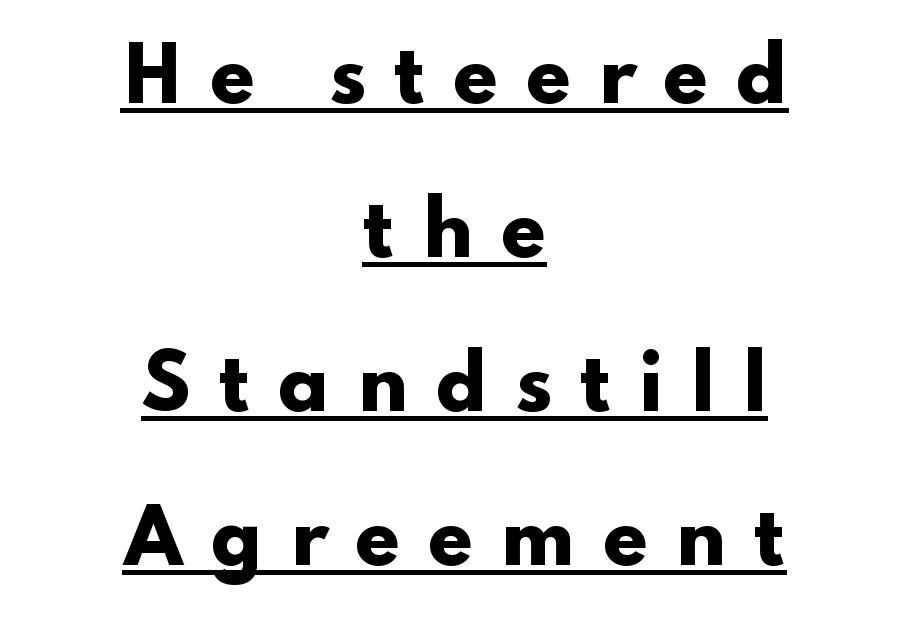
The image shows 73 px heavy, wide sans-serif type, upright; set centered, loose line spacing (2.11x), unusually wide letter spacing (+0.36 em), underlined; low stroke contrast and a small x-height.
